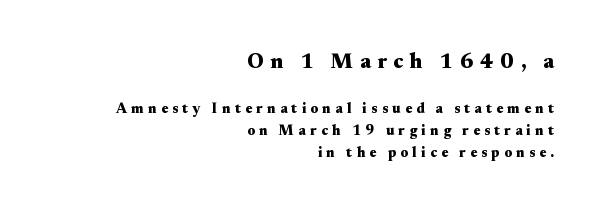
The image shows 21 px bold type, upright; set right-aligned, normal line spacing (1.58x), unusually wide letter spacing (+0.31 em), not underlined; the first (top) block is 1.5x larger.
